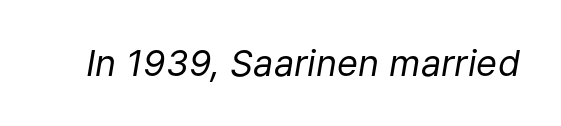
Inter-character spacing is left at the font's built-in metrics. The face used here has a pronounced slope to its letters. You could not count columns in this text — the font is proportionally spaced. Weight: in the light-to-regular range. The baseline area is clear.
